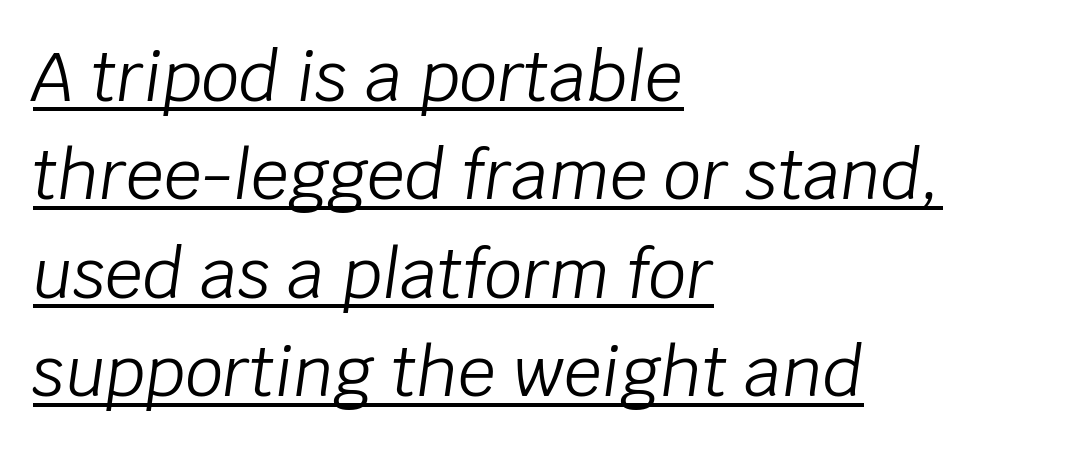
Every word sits above its own underline. Left-aligned paragraph, ragged on the right. This block has exactly the height ordinary leading produces. Looks like regular typesetting: each glyph gets only the width it needs.
